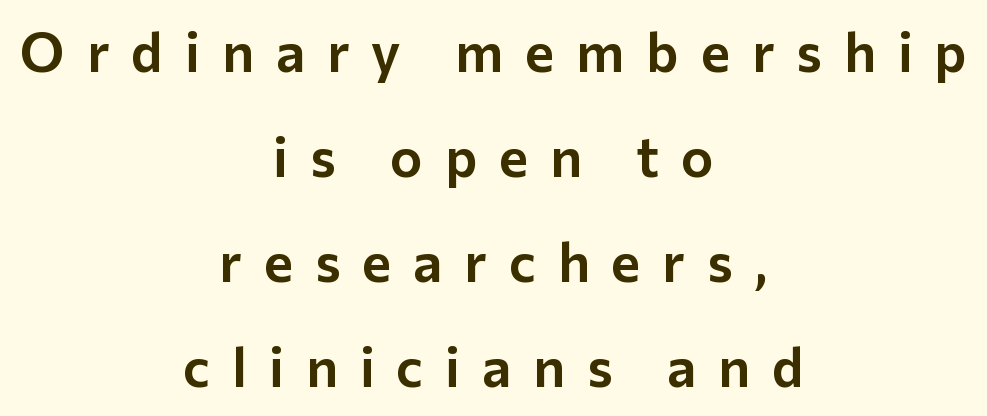
The image shows 55 px sans-serif type, upright; set centered, loose line spacing (1.91x), unusually wide letter spacing (+0.4 em), not underlined; low stroke contrast and a medium x-height.
